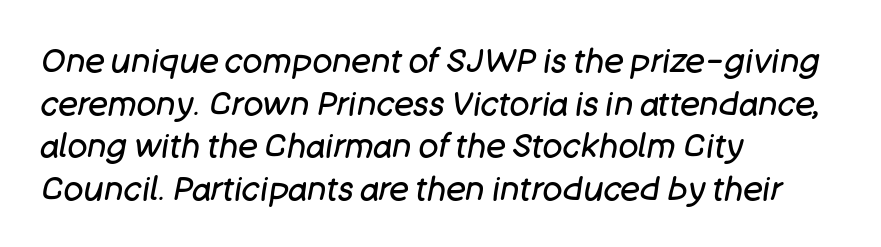
Italic? Definitely — the glyphs are oblique. This is not heavy type; no bold has been used. Anything drawn beneath the words? Only blank space. This rendering leaves character spacing at its baseline value. Normally led — the rows are evenly, conventionally spaced.
